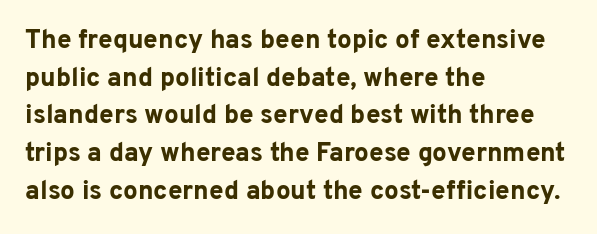
{"italic": "no", "bold": "yes", "underline": "no", "align": "left", "line_spacing": "normal", "line_spacing_ratio": 1.45, "letter_spacing": "normal", "letter_spacing_em": 0.0, "glyph_px": 26}
